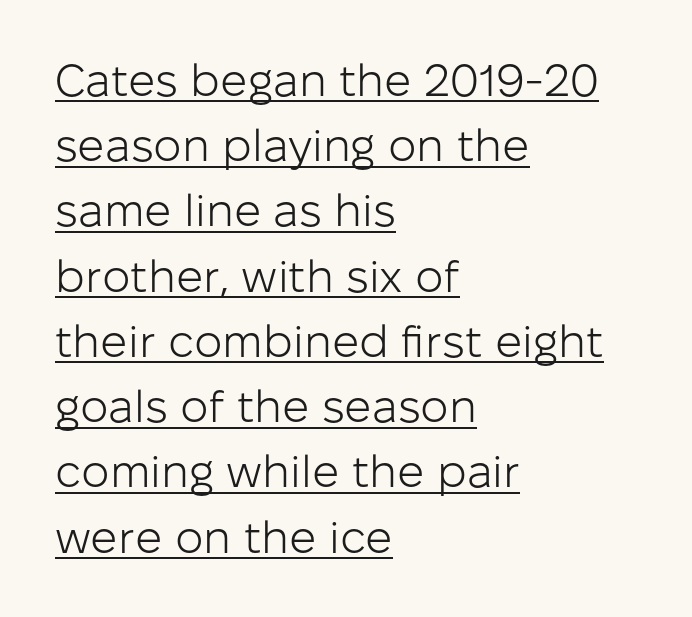
The axis of the letterforms is exactly vertical. Tracking value appears to be zero — textbook default spacing. No extra ink here — the face is not bold. The rendering uses natural spacing where letterforms have individual widths.
